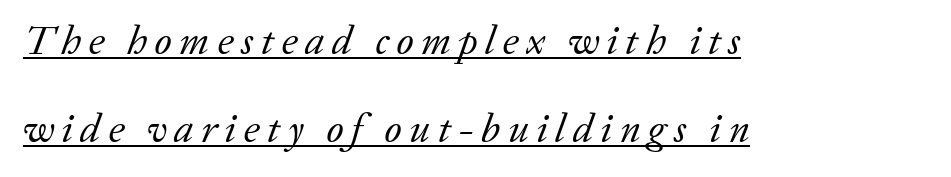
Q: Is the text bold? A: No.
Q: Is the text italic (slanted)? A: Yes, it leans right by about 20 degrees.
Q: Is the typeface a serif or a sans-serif typeface? A: Serif.
Q: Is the text underlined? A: Yes.
Q: How is the paragraph aligned? A: Left-aligned.
Q: Is the spacing between lines tight, normal or loose? A: Loose.
Q: Width (condensed, normal, or wide)? A: Normal.
Q: Stroke contrast? A: Low.
Q: x-height? A: Medium.
Q: Monospaced? A: No.
